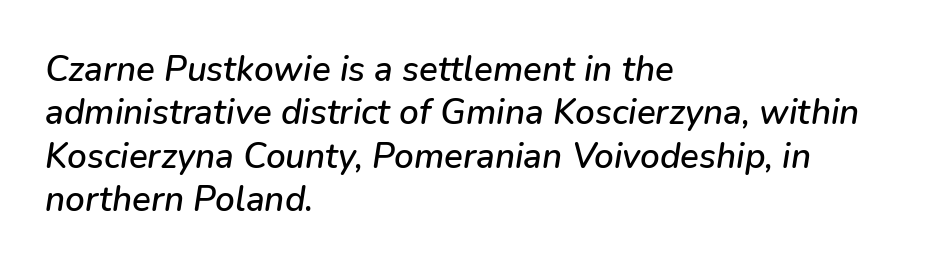
The image shows 35 px text type, italic (leaning right); set left-aligned, line spacing 1.24x, normal letter spacing, not underlined; low stroke contrast and a medium x-height.
